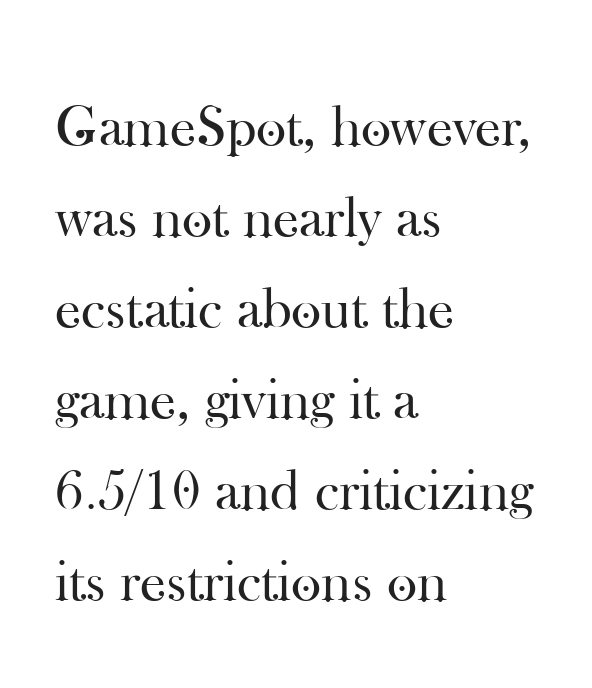
What's the leading like? Ordinary, nothing unusual. The line texture is even and compact thanks to regular tracking. Is the stroke heavy? The answer is a plain regular-or-lighter. The face used here is proportionally spaced, like ordinary book or web type. A serif font was chosen for this passage. Each line starts at the same left margin while the right side varies.
